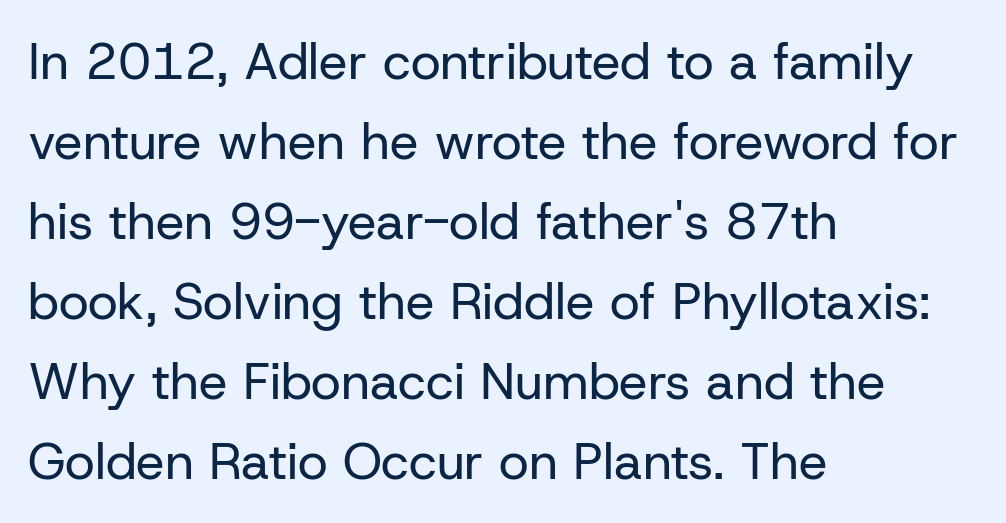
The image shows 51 px regular-weight sans-serif type, upright; set left-aligned, normal line spacing (1.57x), normal letter spacing, not underlined; low stroke contrast and a medium x-height.
